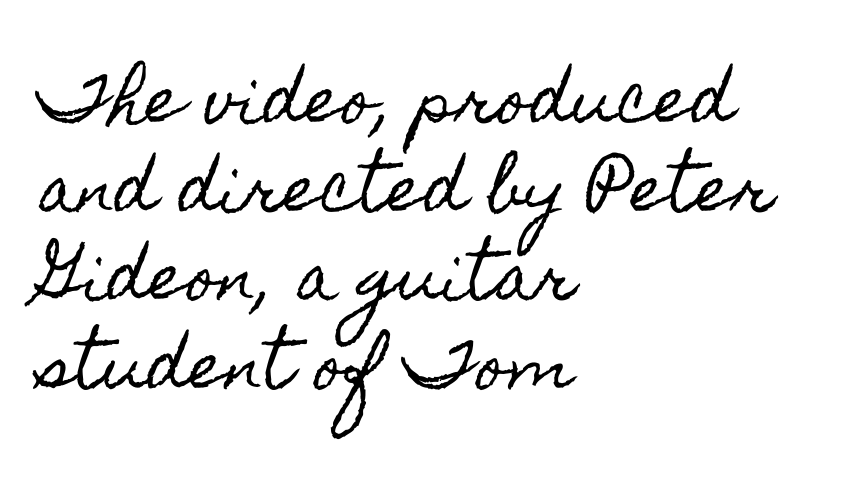
Q: Is the text italic (slanted)? A: Yes.
Q: Is the text underlined? A: No.
Q: How is the paragraph aligned? A: Left-aligned.
Q: Is the spacing between letters normal or unusually wide? A: Normal.
Q: Is the spacing between lines tight, normal or loose? A: Normal.
Q: Width (condensed, normal, or wide)? A: Condensed.
Q: x-height? A: Small.
Q: Monospaced? A: No.
